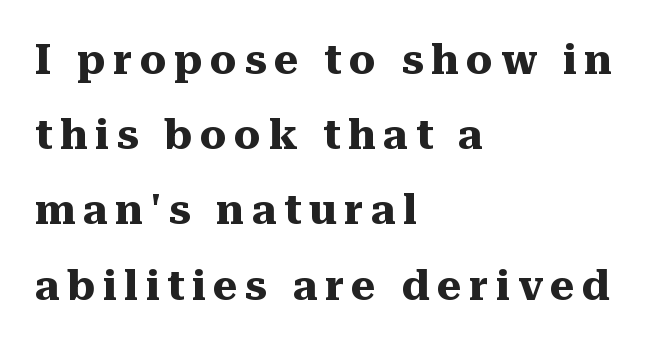
The image shows 42 px heavy serif type, upright; set left-aligned, line spacing 1.79x, not underlined; medium stroke contrast and a medium x-height.
